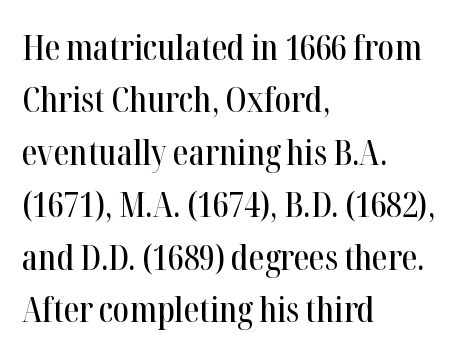
{"serif": "yes", "italic": "no", "width": "condensed", "stroke_contrast": "high", "x_height": "medium", "monospaced": "no", "underline": "no", "align": "left", "line_spacing": "normal", "line_spacing_ratio": 1.5, "letter_spacing": "normal", "letter_spacing_em": 0.0, "glyph_px": 35}
